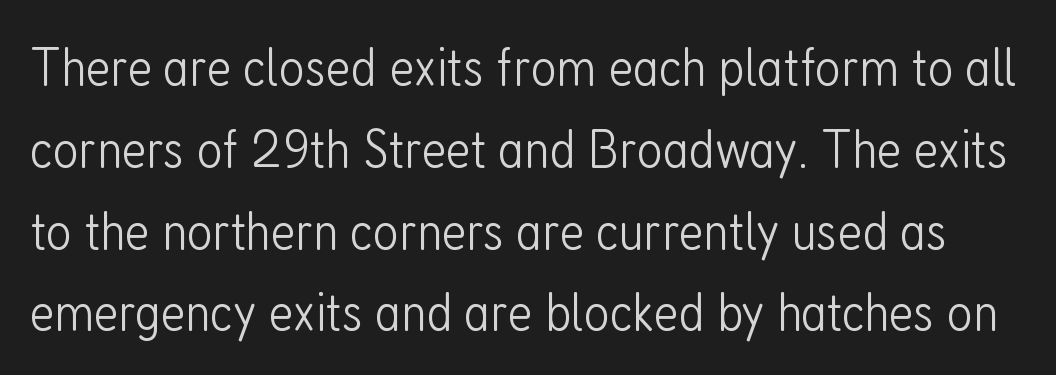
The rendering uses natural spacing where letterforms have individual widths. Type style note: lacks serifs. Heft: none added — not bold. Check the space under the baseline: it is left empty.
